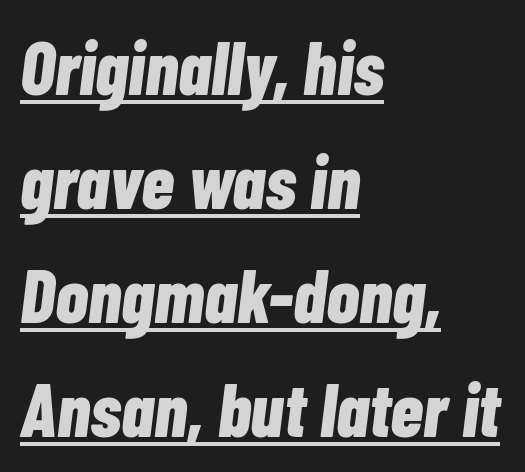
Q: Is the text bold? A: Yes.
Q: Is the text italic (slanted)? A: Yes, it leans right by about 7 degrees.
Q: Is the text underlined? A: Yes.
Q: How is the paragraph aligned? A: Left-aligned.
Q: Is the spacing between letters normal or unusually wide? A: Normal.
Q: Is the spacing between lines tight, normal or loose? A: Normal.
Q: Width (condensed, normal, or wide)? A: Condensed.
Q: Stroke contrast? A: Low.
Q: x-height? A: Medium.
Q: Monospaced? A: No.
